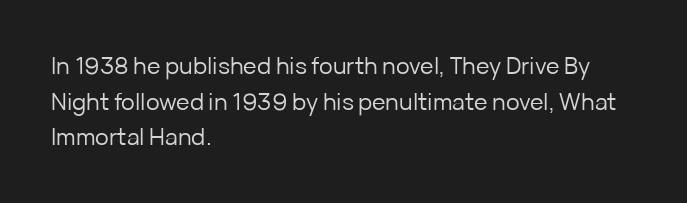
Q: Is the text bold? A: No.
Q: Is the text italic (slanted)? A: No, it is upright.
Q: Is the text underlined? A: No.
Q: How is the paragraph aligned? A: Left-aligned.
Q: Is the spacing between letters normal or unusually wide? A: Normal.
Q: Is the spacing between lines tight, normal or loose? A: Normal.
